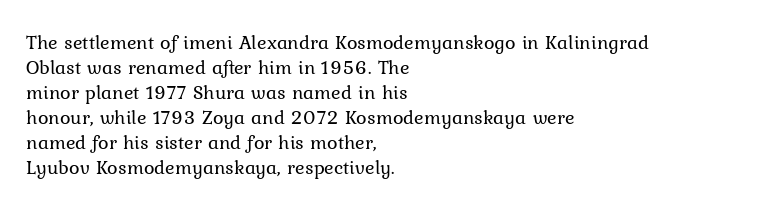
Q: Is the text bold? A: No.
Q: Is the text italic (slanted)? A: No, it is upright.
Q: Is the text underlined? A: No.
Q: How is the paragraph aligned? A: Left-aligned.
Q: Is the spacing between letters normal or unusually wide? A: Normal.
Q: Is the spacing between lines tight, normal or loose? A: Normal.
